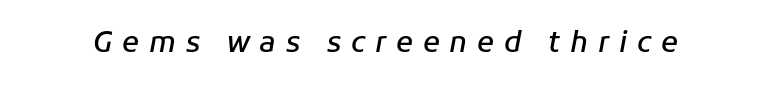
Q: Is the text bold? A: Semi-bold.
Q: Is the text italic (slanted)? A: Yes, it leans right by about 11 degrees.
Q: Is the text underlined? A: No.
Q: Is the spacing between letters normal or unusually wide? A: Unusually wide.
Q: Width (condensed, normal, or wide)? A: Normal.
Q: Stroke contrast? A: Low.
Q: x-height? A: Medium.
Q: Monospaced? A: No.
